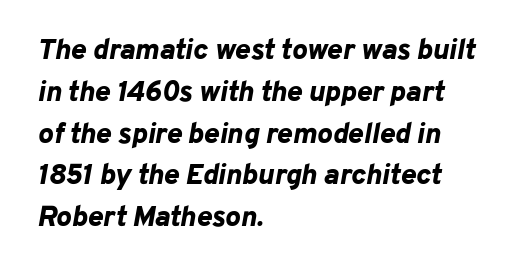
Q: Is the text bold? A: Yes.
Q: Is the text italic (slanted)? A: Yes, it leans right by about 10 degrees.
Q: Is the text underlined? A: No.
Q: How is the paragraph aligned? A: Left-aligned.
Q: Is the spacing between letters normal or unusually wide? A: Normal.
Q: Is the spacing between lines tight, normal or loose? A: Normal.
Q: Width (condensed, normal, or wide)? A: Normal.
Q: Stroke contrast? A: Low.
Q: x-height? A: Medium.
Q: Monospaced? A: No.
